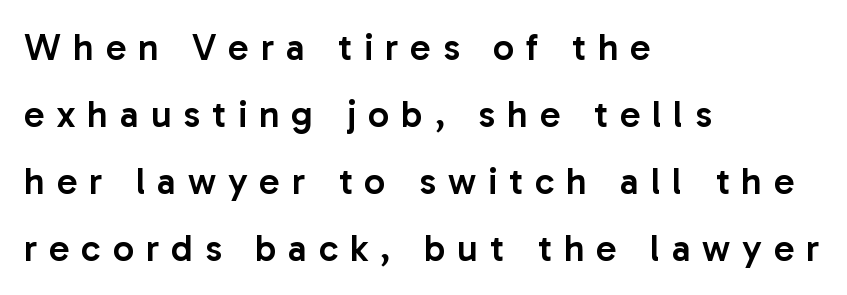
Q: Is the text bold? A: Semi-bold.
Q: Is the text italic (slanted)? A: No, it is upright.
Q: Is the typeface a serif or a sans-serif typeface? A: Sans-serif.
Q: Is the text underlined? A: No.
Q: How is the paragraph aligned? A: Left-aligned.
Q: Is the spacing between letters normal or unusually wide? A: Unusually wide.
Q: Width (condensed, normal, or wide)? A: Normal.
Q: Stroke contrast? A: Low.
Q: x-height? A: Medium.
Q: Monospaced? A: No.
